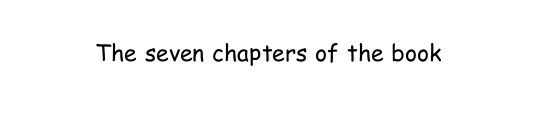
Q: Is the text bold? A: No.
Q: Is the text italic (slanted)? A: No, it is upright.
Q: Is the text underlined? A: No.
Q: How is the paragraph aligned? A: Centered.
Q: Is the spacing between letters normal or unusually wide? A: Normal.
